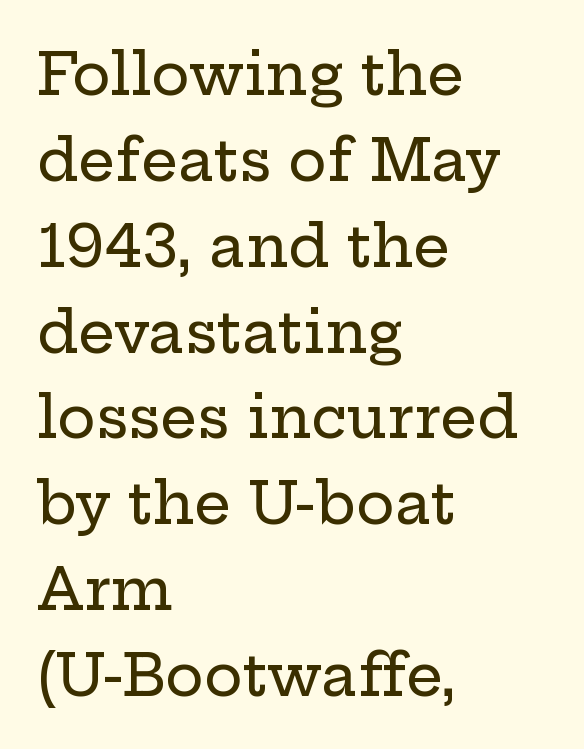
Vertical spacing — default. A clean baseline with only descenders dipping below it. Reading down the block, your eye returns to a fixed left position each line. The letters carry serifs — small finishing strokes at the ends of their stems.
